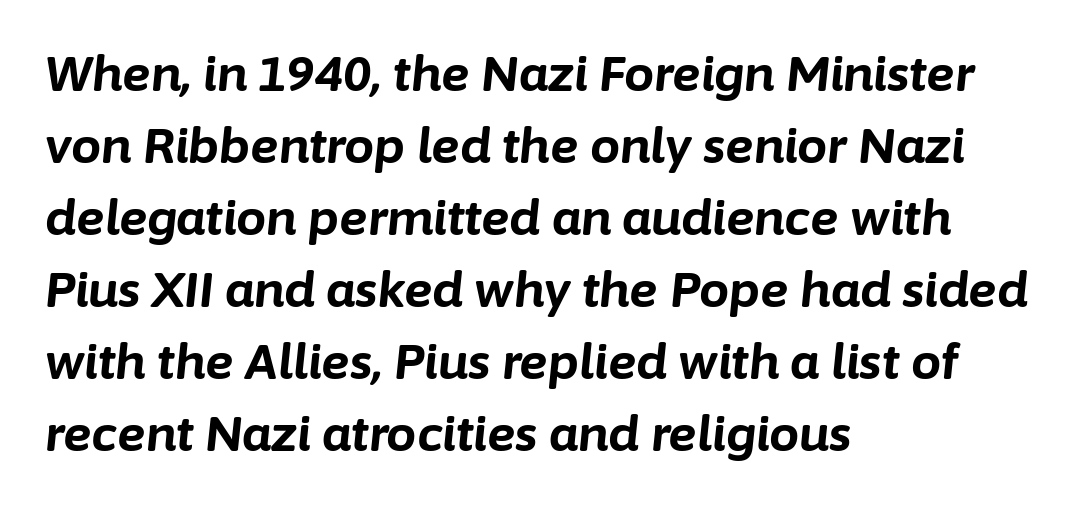
{"italic": "yes", "lean": "right", "slant_degrees": 6, "bold": "yes", "weight": "bold", "width": "normal", "stroke_contrast": "low", "x_height": "medium", "monospaced": "no", "underline": "no", "align": "left", "line_spacing": "normal", "line_spacing_ratio": 1.5, "letter_spacing": "normal", "letter_spacing_em": 0.0, "glyph_px": 48}
